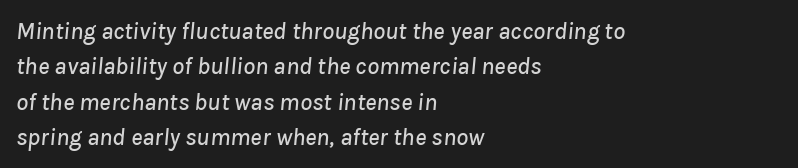
The image shows 24 px text type, italic (leaning right); set left-aligned, normal line spacing (1.47x), normal letter spacing, not underlined.
